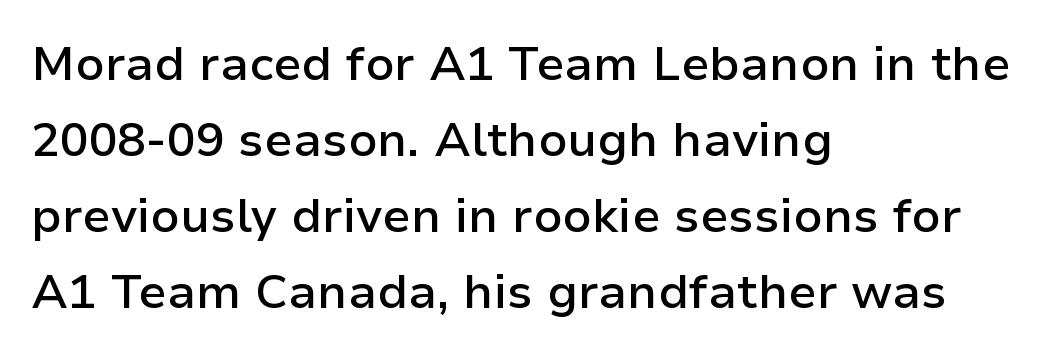
The image shows 48 px semibold sans-serif type, upright; set left-aligned, normal line spacing (1.58x), normal letter spacing, not underlined; low stroke contrast and a medium x-height.
